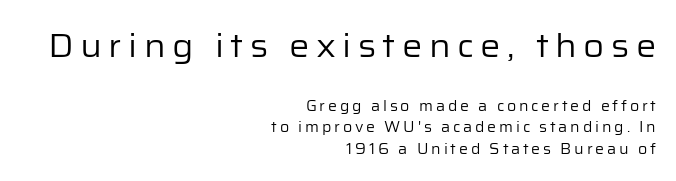
{"serif": "no", "italic": "no", "bold": "no", "weight": "regular", "width": "normal", "stroke_contrast": "low", "x_height": "medium", "monospaced": "no", "underline": "no", "align": "right", "line_spacing": "normal", "line_spacing_ratio": 1.54, "letter_spacing": "wide", "letter_spacing_em": 0.2, "larger_block": "first", "size_ratio": 2.29, "glyph_px": 32}
